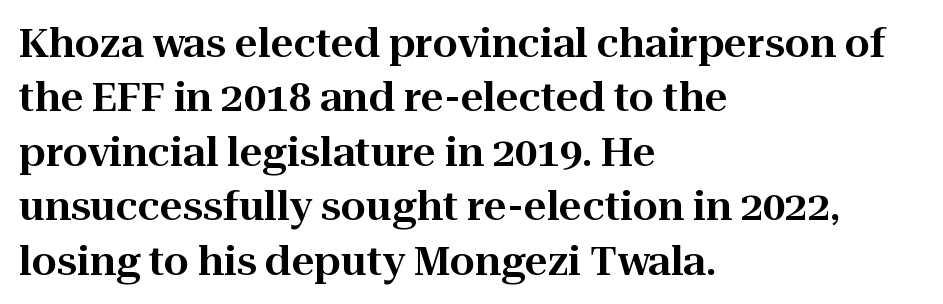
{"serif": "yes", "italic": "no", "width": "normal", "stroke_contrast": "high", "x_height": "medium", "monospaced": "no", "underline": "no", "align": "left", "line_spacing": "normal", "line_spacing_ratio": 1.36, "letter_spacing": "normal", "letter_spacing_em": 0.0, "glyph_px": 40}
